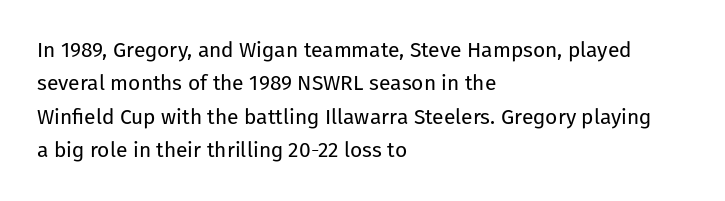
Q: Is the text bold? A: No.
Q: Is the text italic (slanted)? A: No, it is upright.
Q: Is the text underlined? A: No.
Q: How is the paragraph aligned? A: Left-aligned.
Q: Is the spacing between letters normal or unusually wide? A: Normal.
Q: Is the spacing between lines tight, normal or loose? A: Normal.
